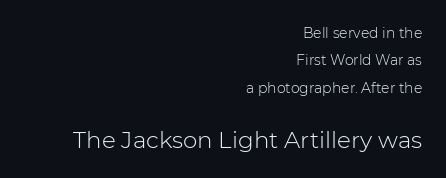
{"italic": "no", "bold": "no", "underline": "no", "align": "right", "line_spacing": "loose", "line_spacing_ratio": 1.96, "letter_spacing": "normal", "letter_spacing_em": 0.0, "larger_block": "second", "size_ratio": 1.64, "glyph_px": 23}
